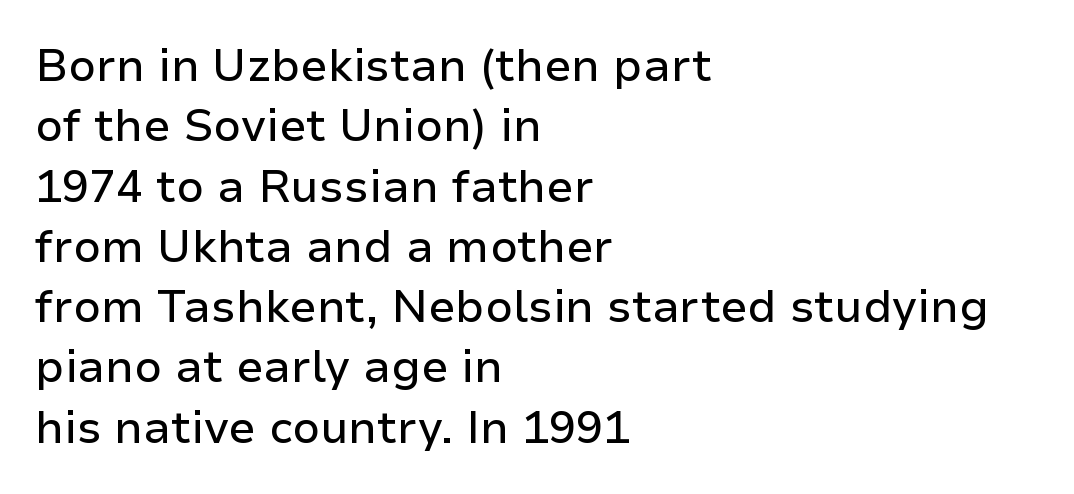
Only glyphs here, with clear space below each row. Is this a fixed-width face? No — the glyphs have proportional, varying widths. Nothing unusual about the tracking: characters are spaced as the font intends. Line starts are locked; line ends wander. Every stem runs plumb, perpendicular to the baseline. You can tell from the bare stems that sans-serif type was used.
